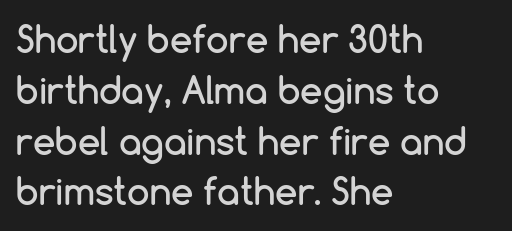
These lines sit exactly where default settings would place them. A typesetter would call this zero additional tracking. The glyphs are unaccompanied by any horizontal stroke below them. You could not count columns in this text — the font is proportionally spaced. Classification — sans serif. Every character sits straight up, as roman type does.
